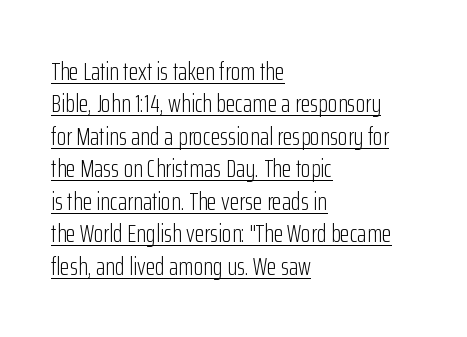
The image shows 25 px text type, upright; set left-aligned, normal line spacing (1.3x), normal letter spacing, underlined.
